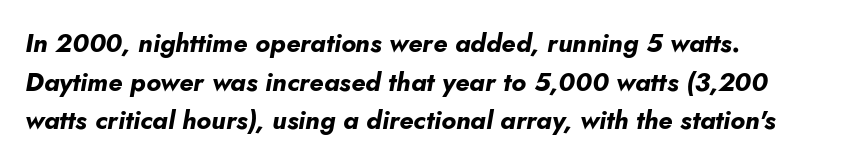
Vertical spacing — default. Is the type slanted? Yes — the strokes lean at a clear angle. The compositor pushed each line to the left boundary. The gaps between neighbouring characters are ordinary and unremarkable.
